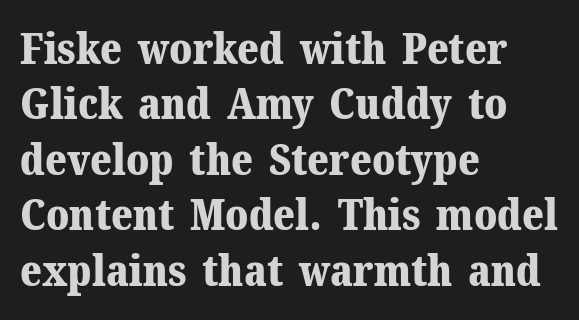
Does the copy run flush right? No — it runs flush left. Emphasis by weight is at full strength: bold. These lines keep a tight, regular rhythm from letter to letter. Does the lettering tilt? It doesn't — this is upright.
